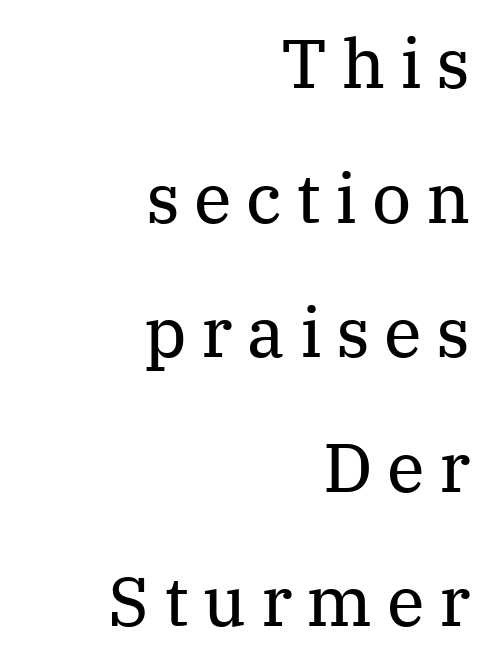
When letters stand straight like this, we call the style roman or upright. Nothing heavy about these letters — not bold at all. Loosely led — the rows are spread out. The text was rendered using a seriffed face with decorative stroke endings. Line ends are locked; line starts wander.
